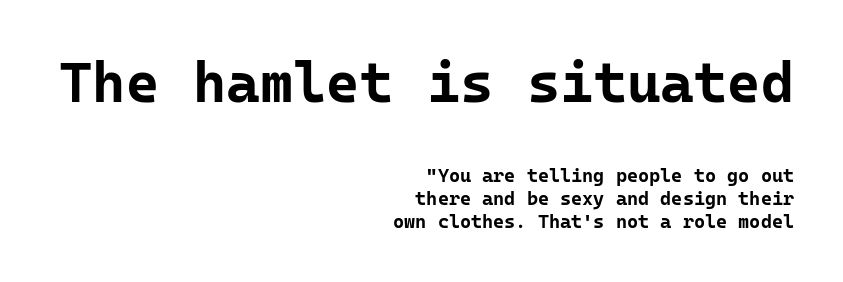
Is this a fixed-width face? Yes — each glyph sits in an identical cell. The font family rendered here belongs to the sans-serif group. No word sits above an underline. Typeset ragged left — the right edge is the straight one. Bold? Absolutely — the strokes are thick and heavy. The rendering keeps characters at their native spacing.
